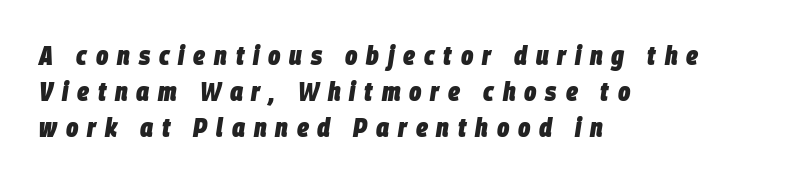
Each row of text sits above clean, open space. Regarding leading, the lines here are spaced in the standard way. How are the letters spaced? Widely, with obvious added tracking. A student would call this left alignment; a typographer would say flush left, rag right. Every letter is thick-stroked: bold, no question. The typography opts for an oblique posture over an upright one.
